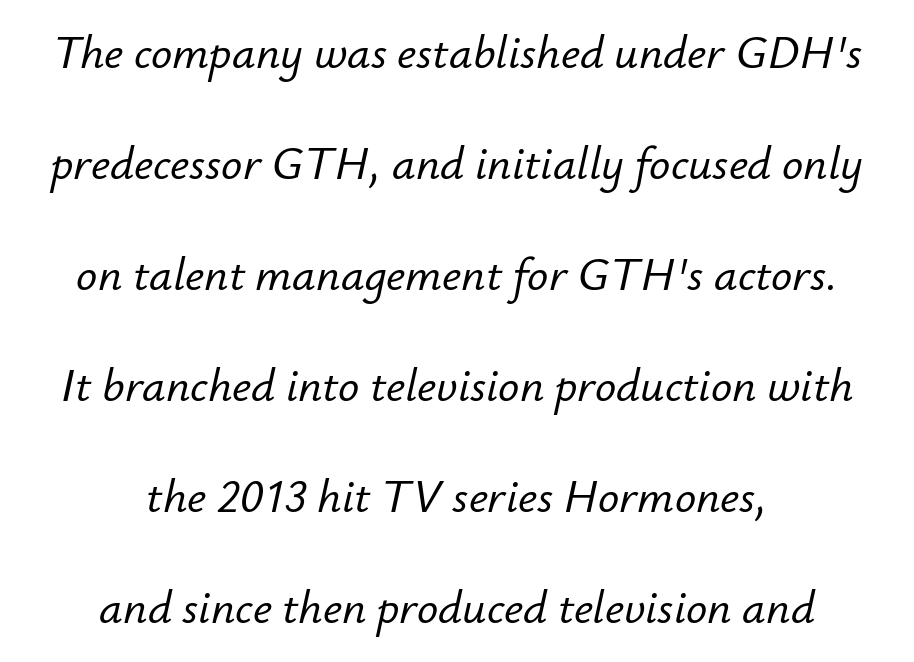
Q: Is the text italic (slanted)? A: Yes, it leans right by about 12 degrees.
Q: Is the text underlined? A: No.
Q: How is the paragraph aligned? A: Centered.
Q: Is the spacing between letters normal or unusually wide? A: Normal.
Q: Is the spacing between lines tight, normal or loose? A: Loose.
Q: Width (condensed, normal, or wide)? A: Normal.
Q: Stroke contrast? A: Low.
Q: x-height? A: Small.
Q: Monospaced? A: No.
